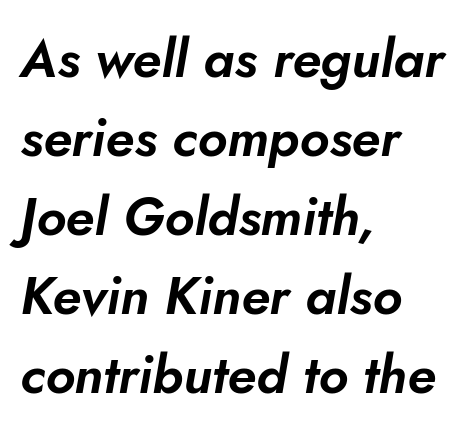
{"italic": "yes", "lean": "right", "slant_degrees": 10, "width": "normal", "stroke_contrast": "low", "x_height": "small", "monospaced": "no", "underline": "no", "align": "left", "line_spacing": "normal", "line_spacing_ratio": 1.49, "letter_spacing": "normal", "letter_spacing_em": 0.0, "glyph_px": 53}
